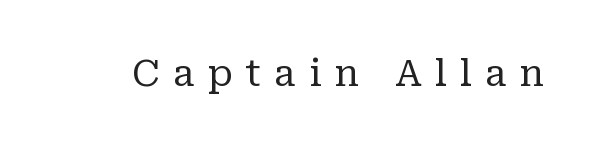
Q: Is the text bold? A: No.
Q: Is the text italic (slanted)? A: No, it is upright.
Q: Is the typeface a serif or a sans-serif typeface? A: Serif.
Q: Is the text underlined? A: No.
Q: Is the spacing between letters normal or unusually wide? A: Unusually wide.
Q: Width (condensed, normal, or wide)? A: Normal.
Q: Stroke contrast? A: Low.
Q: x-height? A: Medium.
Q: Monospaced? A: No.
